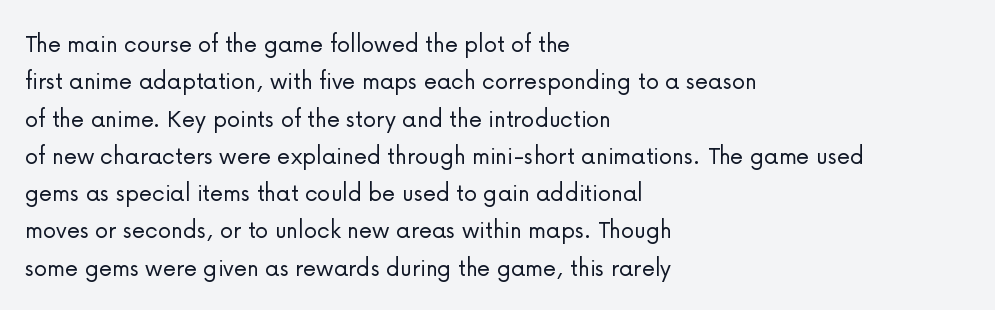
Interline gaps are of average width in this sample. Inter-character spacing is left at the font's built-in metrics. If you drew a line through each stem, it would be perfectly vertical. Words float on clear page, feet unadorned. Each line starts at the same left margin while the right side varies.
